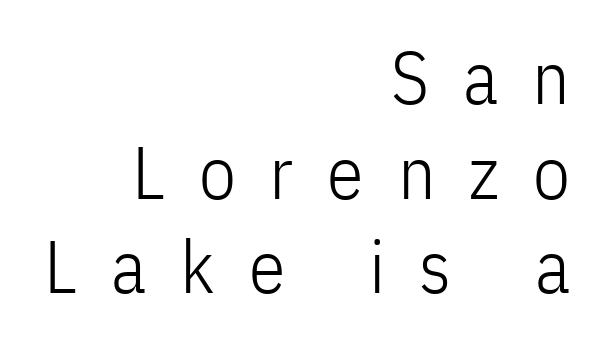
Q: Is the text bold? A: No.
Q: Is the text italic (slanted)? A: No, it is upright.
Q: Is the typeface a serif or a sans-serif typeface? A: Sans-serif.
Q: Is the text underlined? A: No.
Q: How is the paragraph aligned? A: Right-aligned.
Q: Is the spacing between letters normal or unusually wide? A: Unusually wide.
Q: Is the spacing between lines tight, normal or loose? A: Normal.
Q: Width (condensed, normal, or wide)? A: Condensed.
Q: Stroke contrast? A: Low.
Q: x-height? A: Medium.
Q: Monospaced? A: No.
